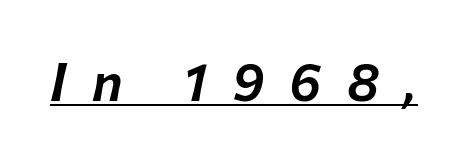
Q: Is the text italic (slanted)? A: Yes, it leans right by about 12 degrees.
Q: Is the text underlined? A: Yes.
Q: Is the spacing between letters normal or unusually wide? A: Unusually wide.
Q: Width (condensed, normal, or wide)? A: Normal.
Q: Stroke contrast? A: Low.
Q: x-height? A: Medium.
Q: Monospaced? A: No.
